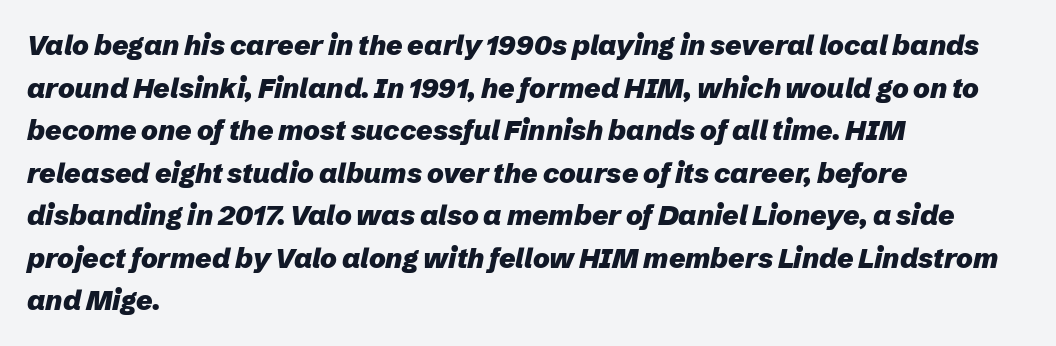
One glance says typical: line gaps are just what's usual. The glyphs look as if they've been sheared to an angle. The rendering uses natural spacing where letterforms have individual widths. Lines of text with bare space underneath.
